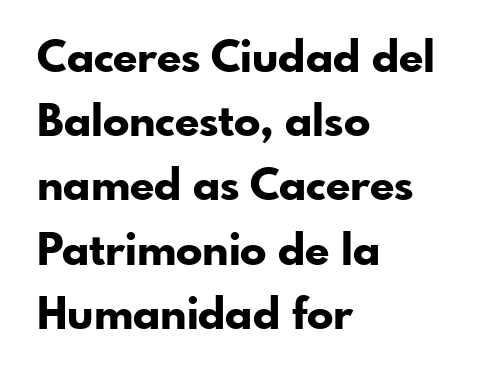
Quick note: underline off. Spacing verdict: proportional, widths tailored to each character. Short and long lines alike share a common starting point at left. The lines sit at an ordinary, default distance from one another. Nope, not italic — everything's standing straight.
